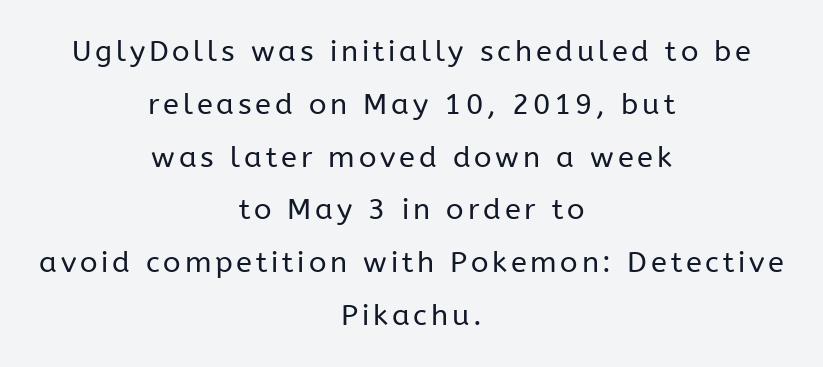
The image shows 29 px regular-weight sans-serif type, upright; set centered, line spacing 1.82x, not underlined; low stroke contrast and a medium x-height.
